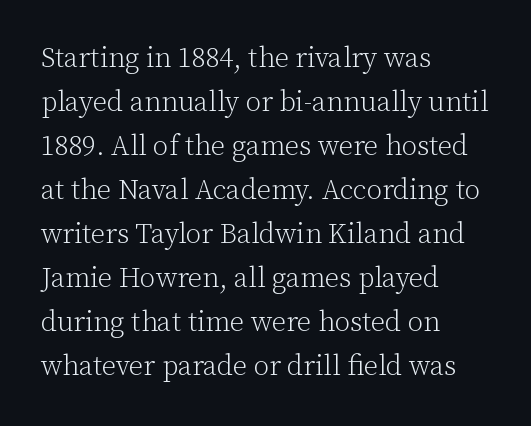
{"serif": "yes", "italic": "no", "bold": "no", "weight": "light", "width": "normal", "stroke_contrast": "low", "x_height": "medium", "monospaced": "no", "underline": "no", "align": "left", "line_spacing": "normal", "line_spacing_ratio": 1.57, "letter_spacing": "normal", "letter_spacing_em": 0.0, "glyph_px": 28}
